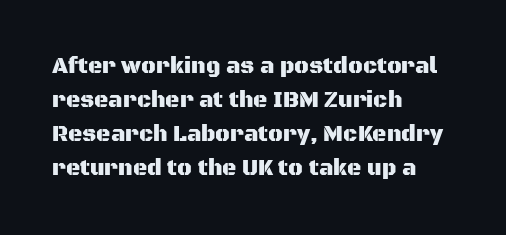
{"italic": "no", "underline": "no", "align": "left", "line_spacing": "normal", "line_spacing_ratio": 1.54, "letter_spacing": "normal", "letter_spacing_em": 0.0, "glyph_px": 22}
